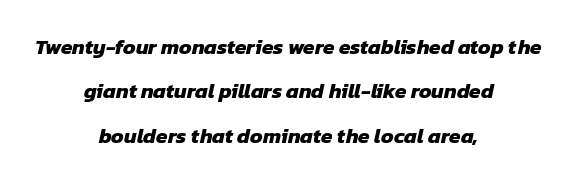
Between one letter and the next there's only the usual sliver of space. The designer dialed line spacing up above the default. How heavy is the stroke? Heavy — this is a bold. Underlining? Definitely not there. Casual observation: everything's sitting right in the middle.
